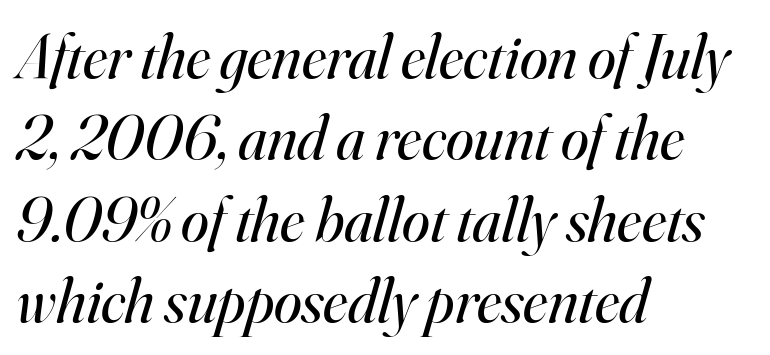
Q: Is the text bold? A: No.
Q: Is the text italic (slanted)? A: Yes, it leans right by about 16 degrees.
Q: Is the typeface a serif or a sans-serif typeface? A: Serif.
Q: Is the text underlined? A: No.
Q: How is the paragraph aligned? A: Left-aligned.
Q: Is the spacing between letters normal or unusually wide? A: Normal.
Q: Is the spacing between lines tight, normal or loose? A: Normal.
Q: Width (condensed, normal, or wide)? A: Normal.
Q: Stroke contrast? A: High.
Q: x-height? A: Small.
Q: Monospaced? A: No.
